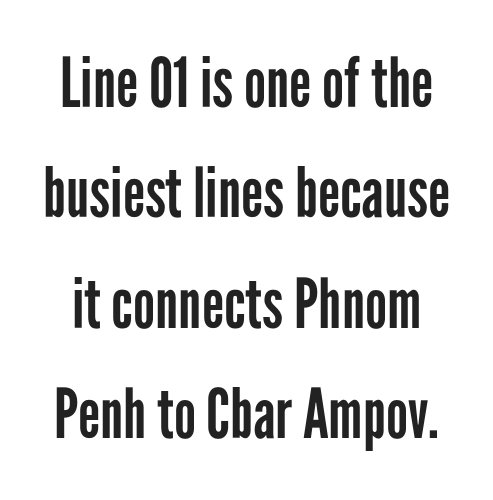
{"serif": "no", "italic": "no", "bold": "no", "weight": "regular", "width": "condensed", "stroke_contrast": "low", "x_height": "medium", "monospaced": "no", "underline": "no", "line_spacing": "normal", "line_spacing_ratio": 1.6, "letter_spacing": "normal", "letter_spacing_em": 0.0, "glyph_px": 69}
